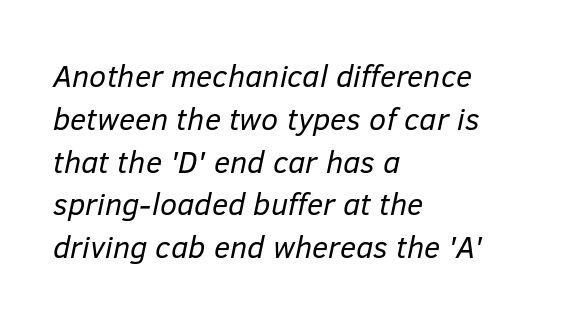
{"italic": "yes", "lean": "right", "slant_degrees": 12, "bold": "no", "weight": "regular", "width": "normal", "stroke_contrast": "low", "x_height": "medium", "monospaced": "no", "underline": "no", "align": "left", "line_spacing": "normal", "line_spacing_ratio": 1.38, "letter_spacing": "normal", "letter_spacing_em": 0.0, "glyph_px": 31}
